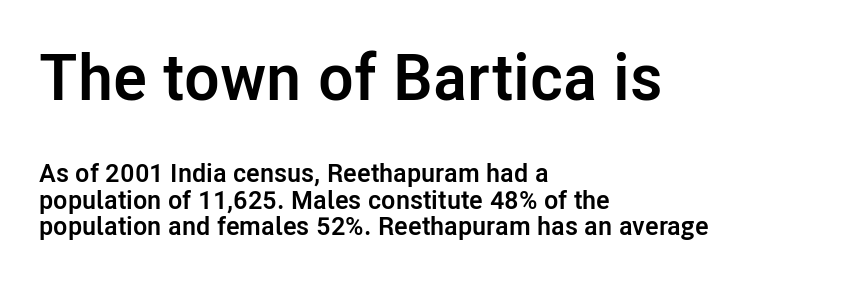
Larger block? The one above; the one below is distinctly smaller. Caption: multi-line text, flush left, ragged right. Default kerning and tracking; the words read as compact shapes. The designer dialed line spacing down below the default. Looks like regular typesetting: each glyph gets only the width it needs. Ascenders rise straight up at ninety degrees.
